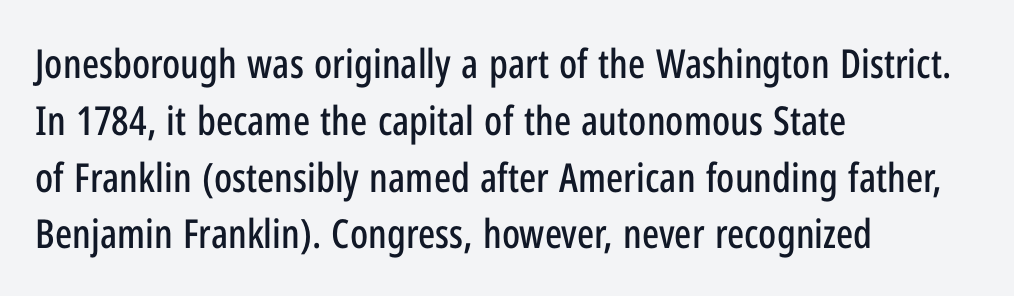
Q: Is the text italic (slanted)? A: No, it is upright.
Q: Is the typeface a serif or a sans-serif typeface? A: Sans-serif.
Q: Is the text underlined? A: No.
Q: How is the paragraph aligned? A: Left-aligned.
Q: Is the spacing between letters normal or unusually wide? A: Normal.
Q: Is the spacing between lines tight, normal or loose? A: Normal.
Q: Width (condensed, normal, or wide)? A: Condensed.
Q: Stroke contrast? A: Low.
Q: x-height? A: Medium.
Q: Monospaced? A: No.
